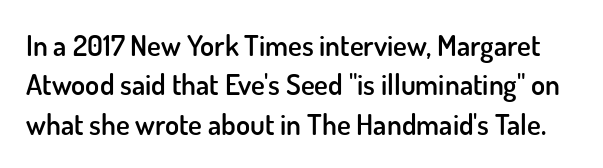
The image shows 29 px semibold sans-serif type, upright; set normal line spacing (1.36x), normal letter spacing, not underlined; low stroke contrast and a small x-height.
